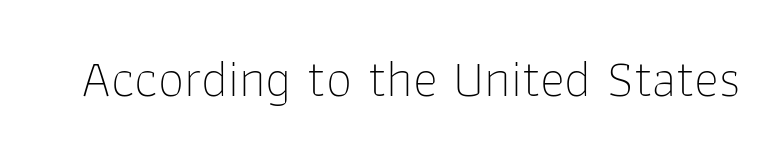
Q: Is the text bold? A: No.
Q: Is the text italic (slanted)? A: No, it is upright.
Q: Is the typeface a serif or a sans-serif typeface? A: Sans-serif.
Q: Is the text underlined? A: No.
Q: Is the spacing between letters normal or unusually wide? A: Normal.
Q: Width (condensed, normal, or wide)? A: Normal.
Q: Stroke contrast? A: Low.
Q: x-height? A: Medium.
Q: Monospaced? A: No.
